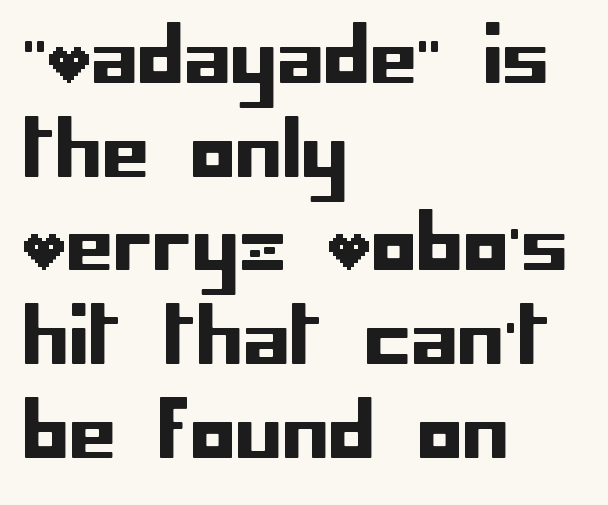
{"serif": "no", "italic": "no", "width": "normal", "stroke_contrast": "low", "x_height": "large", "underline": "no", "align": "left", "line_spacing": "normal", "line_spacing_ratio": 1.25, "letter_spacing": "normal", "letter_spacing_em": 0.0, "glyph_px": 75}
